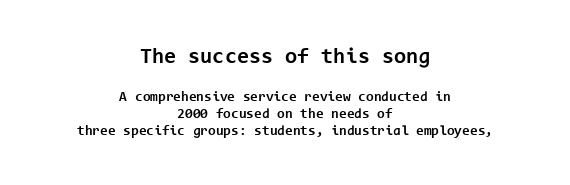
Q: Is the text bold? A: Yes.
Q: Is the text italic (slanted)? A: No, it is upright.
Q: Is the text underlined? A: No.
Q: How is the paragraph aligned? A: Centered.
Q: Is the spacing between letters normal or unusually wide? A: Normal.
Q: Which block of text is set in a larger size, the first (top) or the second (bottom)? A: The first (top) one.
